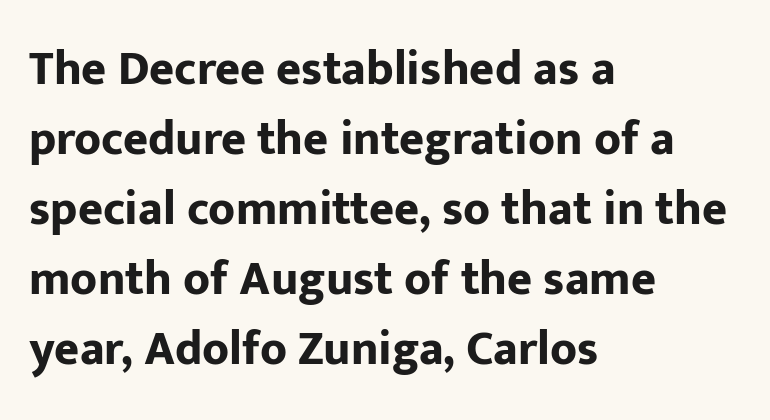
Q: Is the text bold? A: Yes.
Q: Is the text italic (slanted)? A: No, it is upright.
Q: Is the typeface a serif or a sans-serif typeface? A: Sans-serif.
Q: Is the text underlined? A: No.
Q: How is the paragraph aligned? A: Left-aligned.
Q: Is the spacing between letters normal or unusually wide? A: Normal.
Q: Is the spacing between lines tight, normal or loose? A: Normal.
Q: Width (condensed, normal, or wide)? A: Normal.
Q: Stroke contrast? A: Low.
Q: x-height? A: Medium.
Q: Monospaced? A: No.
